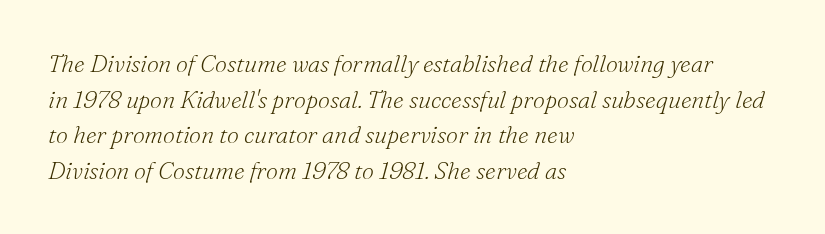
The image shows 24 px text type, italic (leaning right); set left-aligned, normal line spacing (1.48x), normal letter spacing, not underlined.
